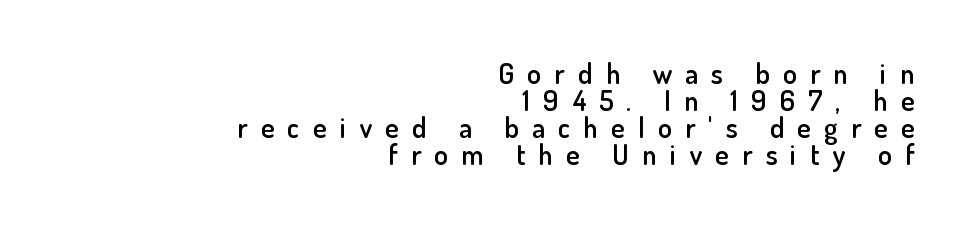
{"serif": "no", "italic": "no", "bold": "semi", "weight": "semibold", "width": "normal", "stroke_contrast": "low", "x_height": "small", "monospaced": "no", "underline": "no", "align": "right", "line_spacing": "tight", "line_spacing_ratio": 0.96, "letter_spacing": "wide", "letter_spacing_em": 0.48, "glyph_px": 28}
